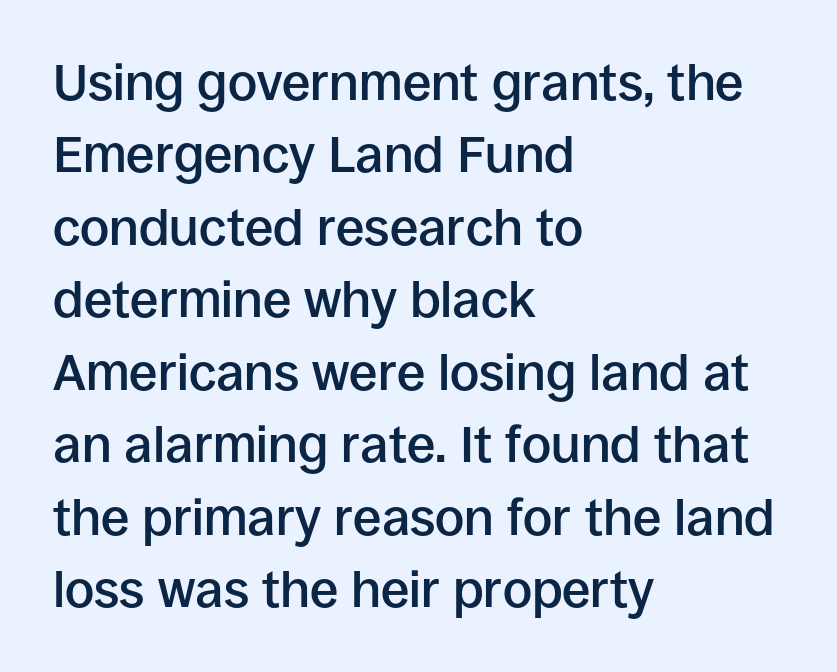
The image shows 51 px semibold sans-serif type, upright; set left-aligned, normal line spacing (1.42x), normal letter spacing, not underlined; low stroke contrast and a large x-height.
